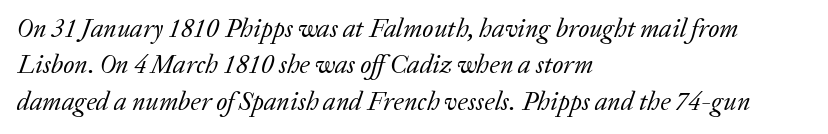
Compared with typical paragraphs, the rows here are spaced about the same. The font's italic variant was chosen for this text. Ink coverage per letter is moderate at most. Underlining? Definitely not there. The compositor pushed each line to the left boundary. Tracking value appears to be zero — textbook default spacing.
